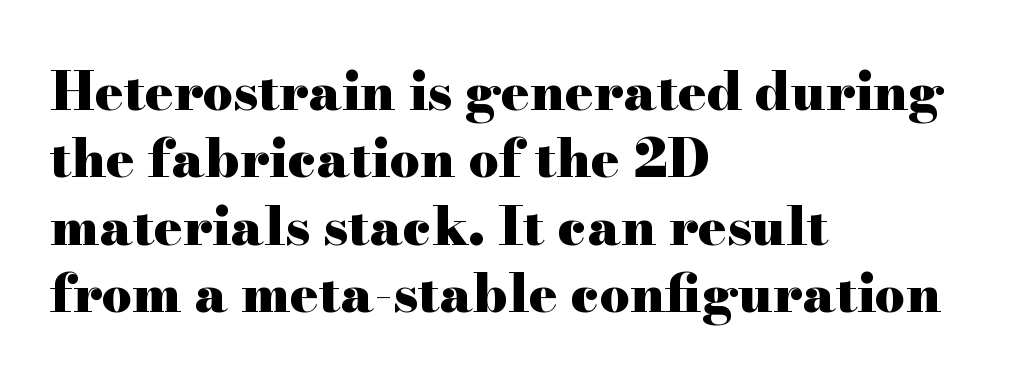
{"serif": "yes", "italic": "no", "bold": "yes", "weight": "heavy", "width": "wide", "stroke_contrast": "high", "x_height": "small", "monospaced": "no", "underline": "no", "align": "left", "line_spacing": "normal", "line_spacing_ratio": 1.27, "letter_spacing": "normal", "letter_spacing_em": 0.0, "glyph_px": 53}
